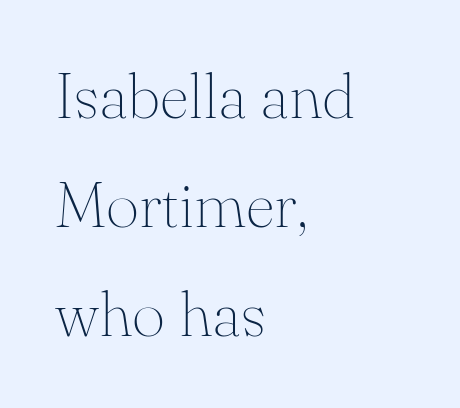
The image shows 64 px thin serif type, upright; set left-aligned, normal line spacing (1.7x), normal letter spacing, not underlined; medium stroke contrast and a small x-height.
